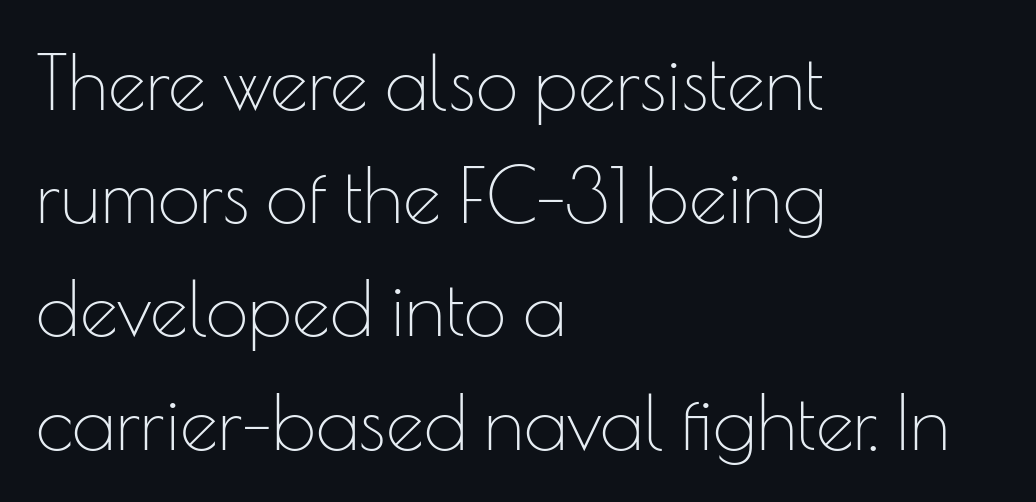
Do the characters align in a grid? No, the font is proportional. To sum up the face: it is a sans, with no serifs. The lines in this sample share a left origin and differ only in where they stop. Every stem runs plumb, perpendicular to the baseline. The string is rendered with underlining switched off.
